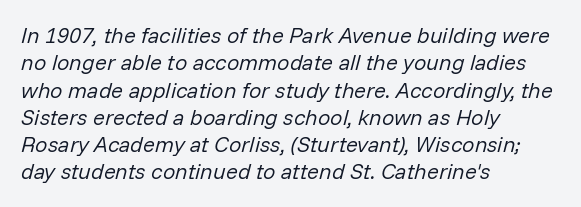
The image shows 22 px text type, italic (leaning right); set left-aligned, line spacing 1.24x, normal letter spacing, not underlined.
